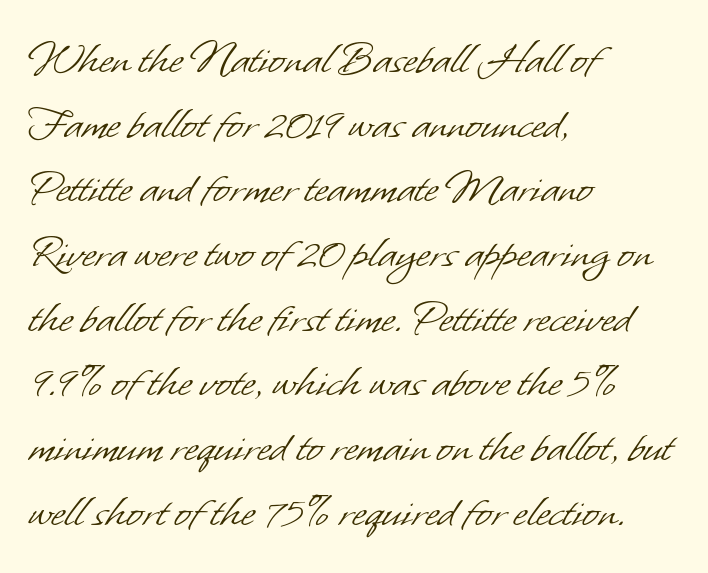
The typesetter chose a ragged-right arrangement here. Here the designer chose a conventional face with non-uniform glyph widths. Nothing heavy about these letters — not bold at all. These lines are composed in type without serifs. The rows are spaced the way most documents space them. The line texture is even and compact thanks to regular tracking.
